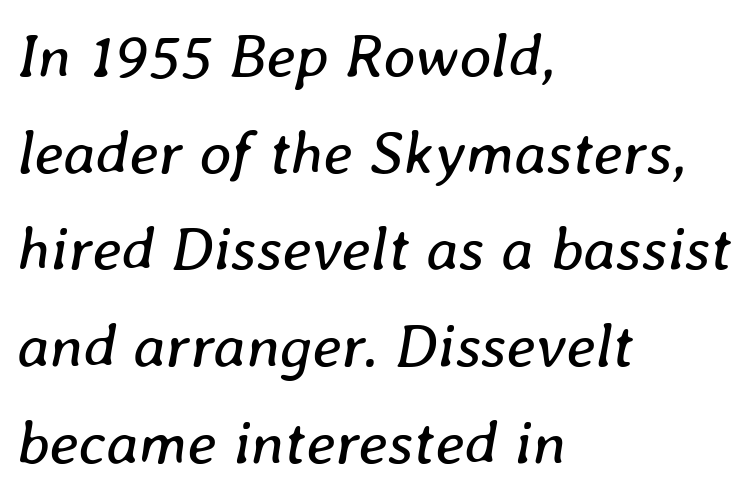
The image shows 62 px regular-weight type, italic (leaning right); set left-aligned, normal line spacing (1.56x), normal letter spacing, not underlined; low stroke contrast and a medium x-height.
